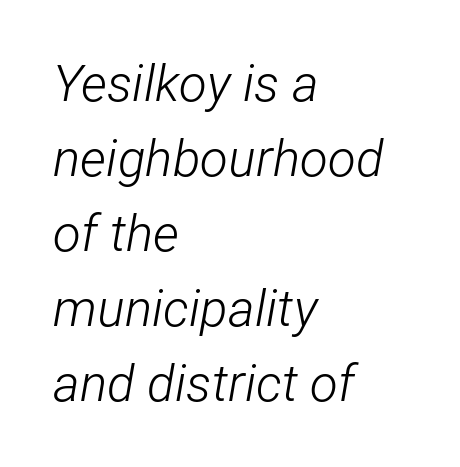
Q: Is the text bold? A: No.
Q: Is the text italic (slanted)? A: Yes, it leans right by about 12 degrees.
Q: Is the text underlined? A: No.
Q: How is the paragraph aligned? A: Left-aligned.
Q: Is the spacing between letters normal or unusually wide? A: Normal.
Q: Is the spacing between lines tight, normal or loose? A: Normal.
Q: Width (condensed, normal, or wide)? A: Condensed.
Q: Stroke contrast? A: Low.
Q: x-height? A: Medium.
Q: Monospaced? A: No.
